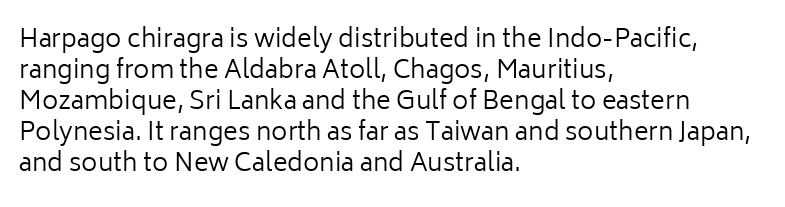
A light-to-regular cut is what we see here. Clear beneath every line of the passage. Vertical strokes here are truly vertical. The passage shown has conventional tracking throughout. Leftover space on each line is placed entirely after the last word.
